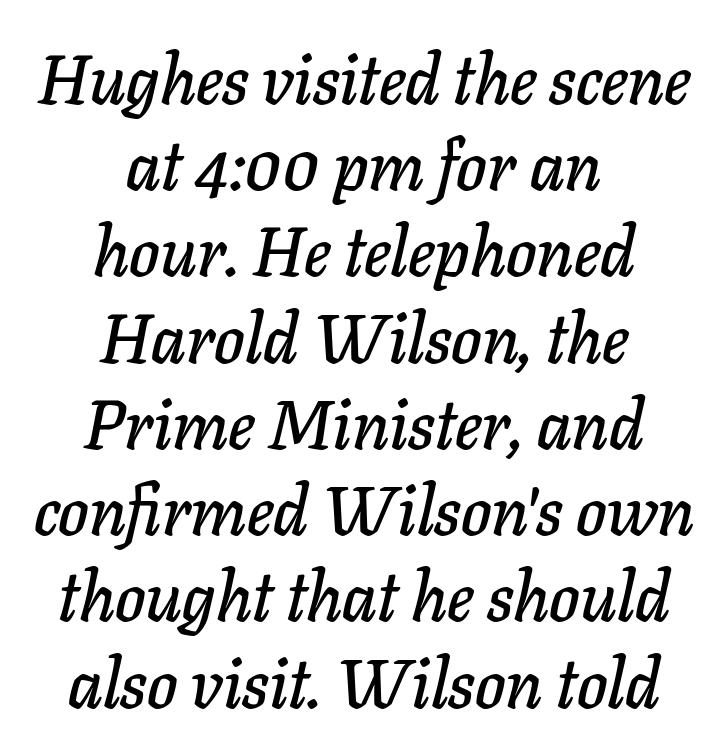
{"italic": "yes", "lean": "right", "slant_degrees": 11, "width": "normal", "stroke_contrast": "low", "x_height": "medium", "monospaced": "no", "underline": "no", "align": "center", "line_spacing": "normal", "line_spacing_ratio": 1.25, "letter_spacing": "normal", "letter_spacing_em": 0.0, "glyph_px": 69}
